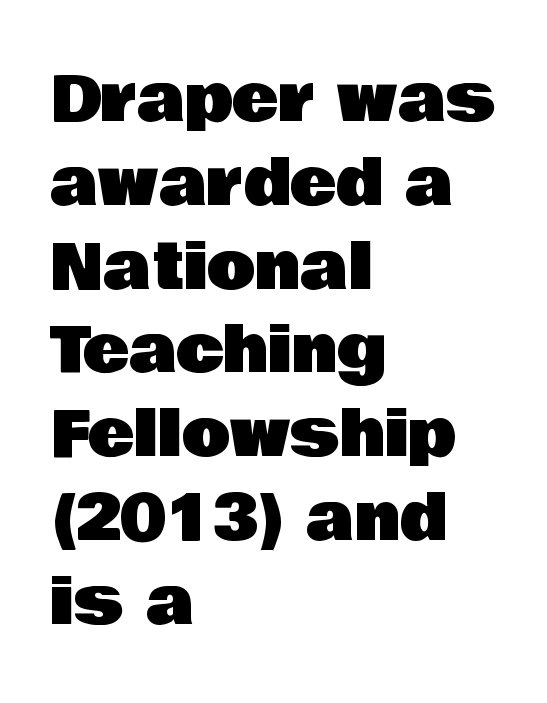
Unlike italic type, these characters show no tilt at all. Check the space under the baseline: it is left empty. Note: no serifs on the glyphs. Between one letter and the next there's only the usual sliver of space. Quick note: interline space is typical.
